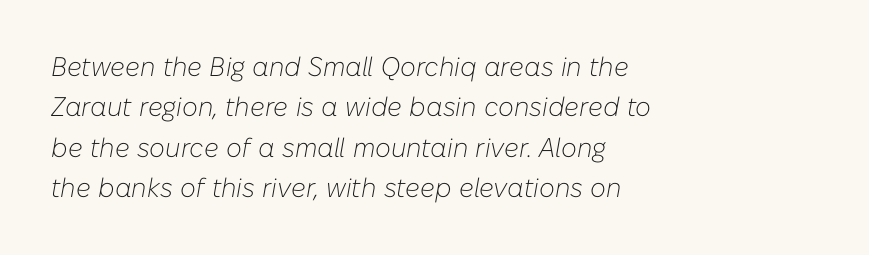
The leading is moderate, giving the passage an even texture. Underline: absent. The letters are slanted; this is an italic face. Heft: none added — not bold. Each line starts at the same left margin while the right side varies. Short note: letters normally spaced.
